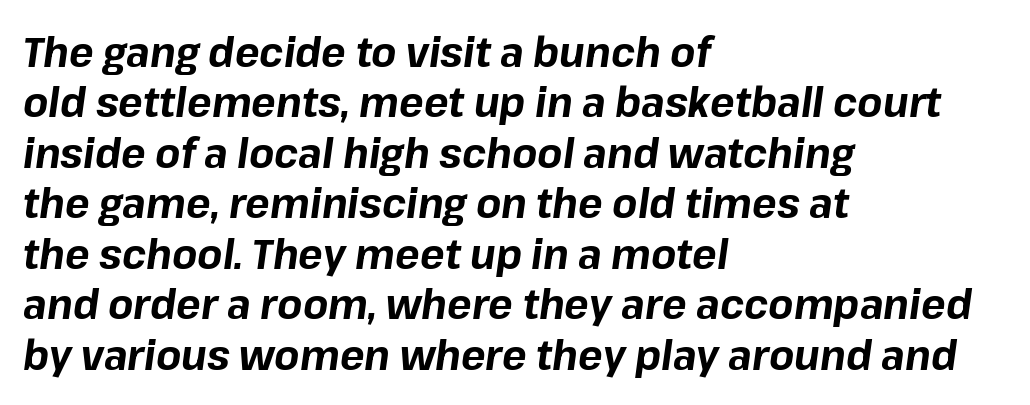
Slanted lettering throughout. Note the varied advance widths — an 'i' is clearly narrower than an 'm'. Words float on clear page, feet unadorned. One-word summary of the alignment: left. The letters sit at their default tracking, neither squeezed nor spread. A full-strength bold gives these letters their thick strokes.
